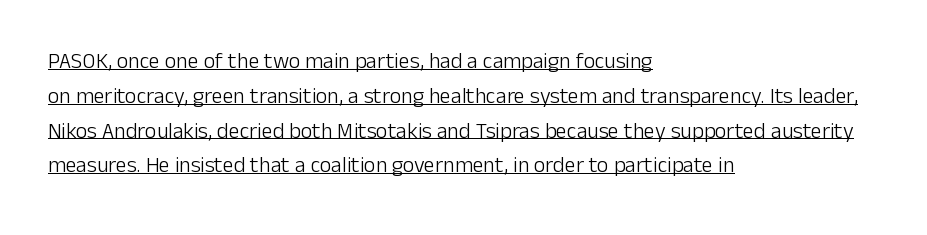
Casual observation: everything's shoved over to the left. No italicization has been applied; the sample stays upright. The block of text has a typical density, with ordinary space between rows. On a weight scale, this lands at 450 or below.
